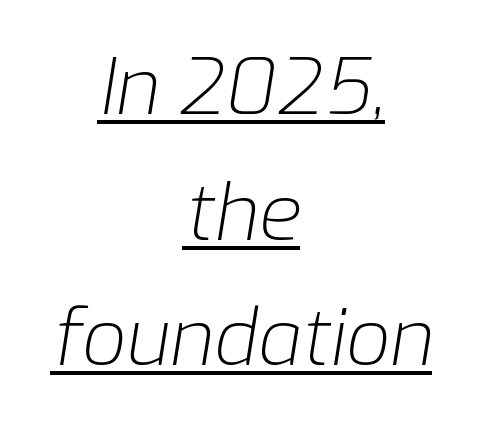
Proportional: the letters do not fall into vertical columns. Think standard paragraph weight, or any step lighter than that. Descenders here cross a horizontal rule under the line. Regarding leading, the lines here are spaced in the standard way.
